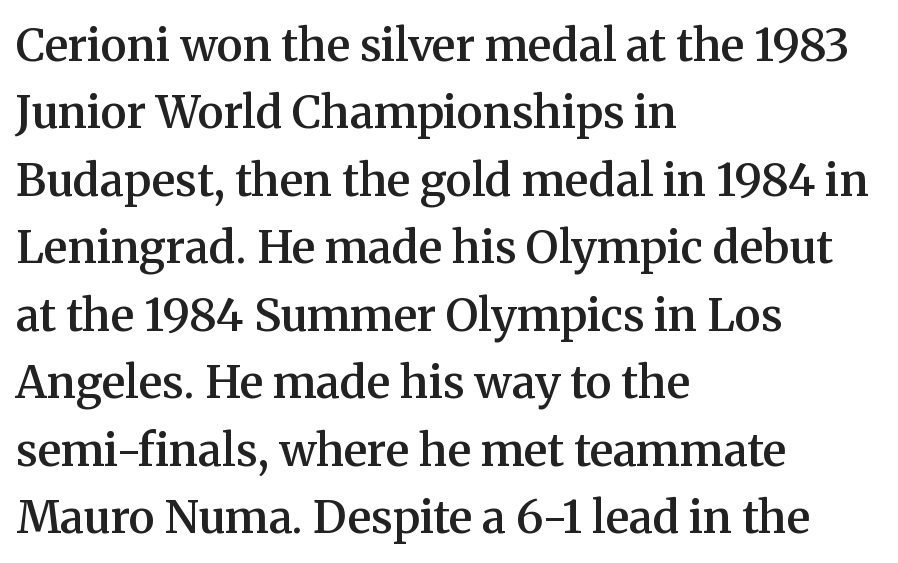
Q: Is the text bold? A: Semi-bold.
Q: Is the text italic (slanted)? A: No, it is upright.
Q: Is the typeface a serif or a sans-serif typeface? A: Serif.
Q: Is the text underlined? A: No.
Q: How is the paragraph aligned? A: Left-aligned.
Q: Is the spacing between letters normal or unusually wide? A: Normal.
Q: Is the spacing between lines tight, normal or loose? A: Normal.
Q: Width (condensed, normal, or wide)? A: Normal.
Q: Stroke contrast? A: Medium.
Q: x-height? A: Medium.
Q: Monospaced? A: No.
